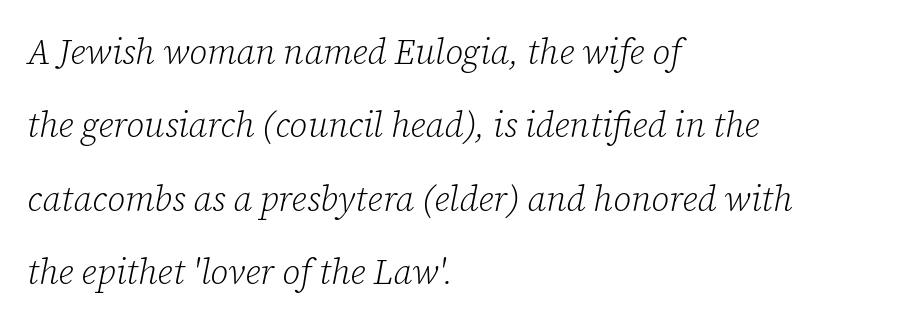
The image shows 35 px light serif type, italic (leaning right); set left-aligned, loose line spacing (2.1x), normal letter spacing, not underlined; low stroke contrast and a medium x-height.
